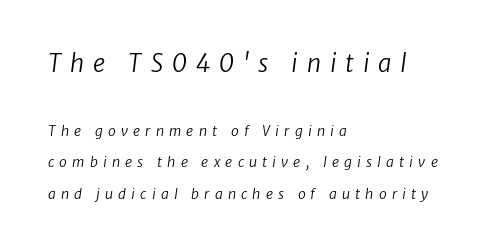
Q: Is the text bold? A: No.
Q: Is the text underlined? A: No.
Q: How is the paragraph aligned? A: Left-aligned.
Q: Is the spacing between letters normal or unusually wide? A: Unusually wide.
Q: Is the spacing between lines tight, normal or loose? A: Loose.
Q: Which block of text is set in a larger size, the first (top) or the second (bottom)? A: The first (top) one.
